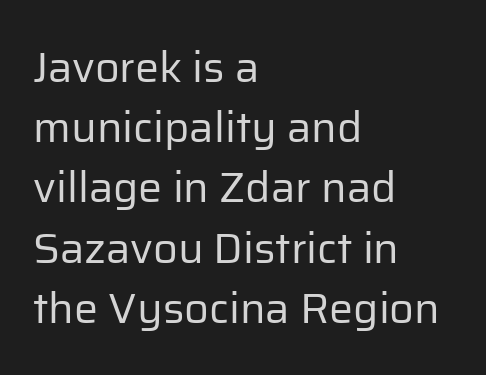
Underlining? Definitely not there. The tracking reads as untouched default to a designer's eye. Whoever set this chose a conventional vertical rhythm. The specimen reads as upright at a glance. The text was rendered using a sans face with plain stroke endings. The lines are quadded left.
